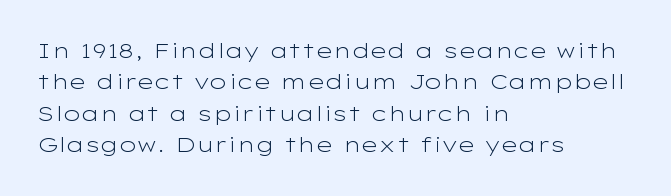
{"italic": "no", "bold": "no", "underline": "no", "align": "left", "line_spacing": "normal", "line_spacing_ratio": 1.5, "letter_spacing": "normal", "letter_spacing_em": 0.0, "glyph_px": 21}
